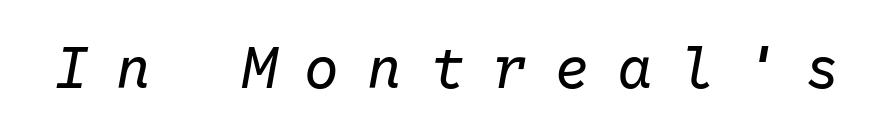
The image shows 58 px regular-weight type, italic (leaning right), monospaced; set unusually wide letter spacing (+0.48 em), not underlined; low stroke contrast and a medium x-height.
